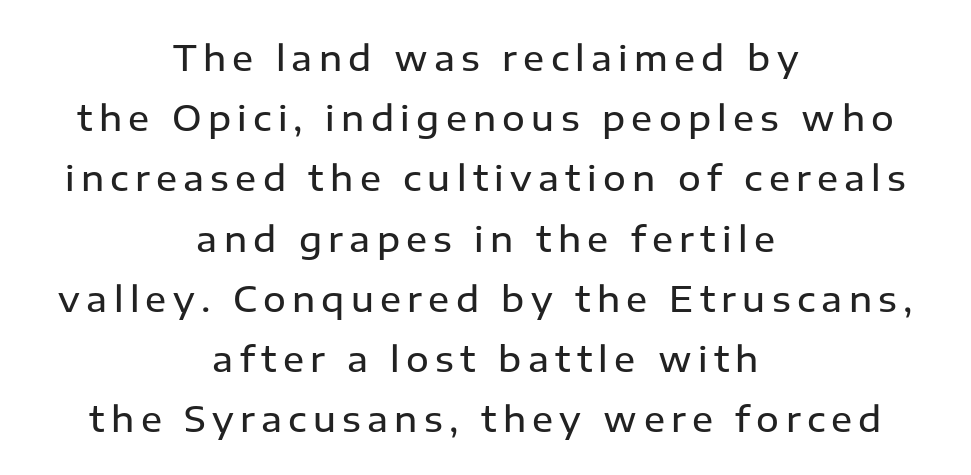
{"serif": "no", "italic": "no", "bold": "semi", "weight": "semibold", "width": "normal", "stroke_contrast": "low", "x_height": "medium", "monospaced": "no", "underline": "no", "align": "center", "line_spacing_ratio": 1.72, "glyph_px": 35}
